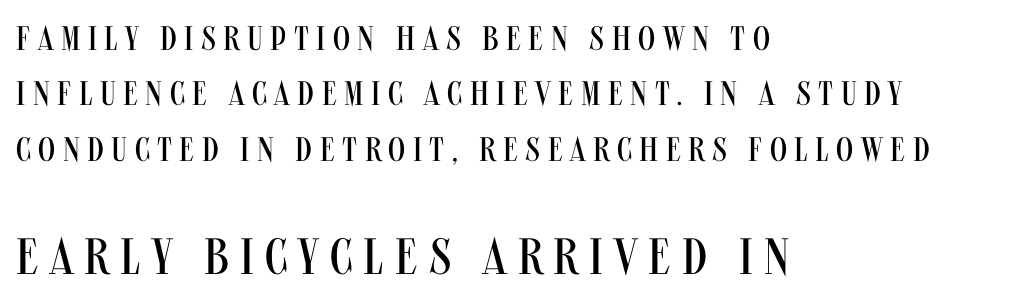
Q: Is the text bold? A: No.
Q: Is the text italic (slanted)? A: No, it is upright.
Q: Is the typeface a serif or a sans-serif typeface? A: Sans-serif.
Q: Is the text underlined? A: No.
Q: How is the paragraph aligned? A: Left-aligned.
Q: Is the spacing between letters normal or unusually wide? A: Unusually wide.
Q: Is the spacing between lines tight, normal or loose? A: Normal.
Q: Which block of text is set in a larger size, the first (top) or the second (bottom)? A: The second (bottom) one.
Q: Width (condensed, normal, or wide)? A: Condensed.
Q: Stroke contrast? A: Medium.
Q: x-height? A: Large.
Q: Monospaced? A: No.
